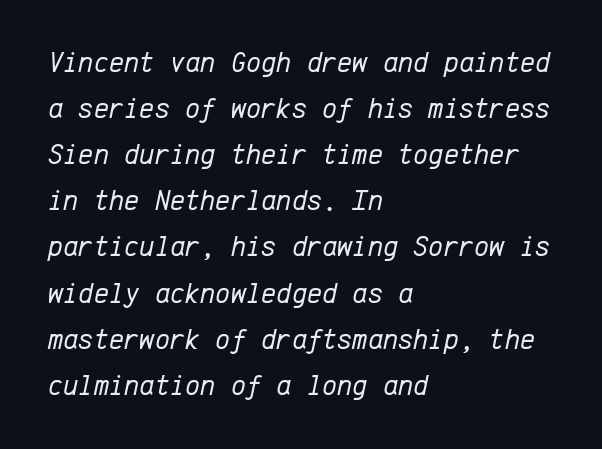
The image shows 29 px regular-weight type, italic (leaning right), monospaced; set left-aligned, normal line spacing (1.59x), normal letter spacing, not underlined; low stroke contrast and a medium x-height.
